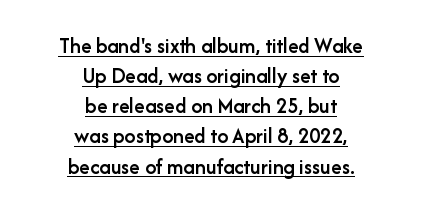
{"italic": "no", "bold": "semi", "underline": "yes", "align": "center", "line_spacing": "normal", "line_spacing_ratio": 1.37, "letter_spacing": "normal", "letter_spacing_em": 0.0, "glyph_px": 22}
